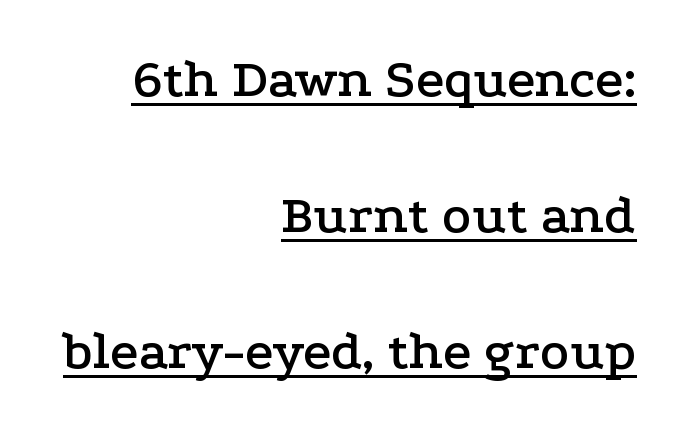
Glyph-to-glyph distance matches everyday printed text. The line-height multiplier appears high, well above default. Here the designer chose a conventional face with non-uniform glyph widths. No italicization has been applied; the sample stays upright. A continuous stroke trails under the words, as in a hyperlink.
